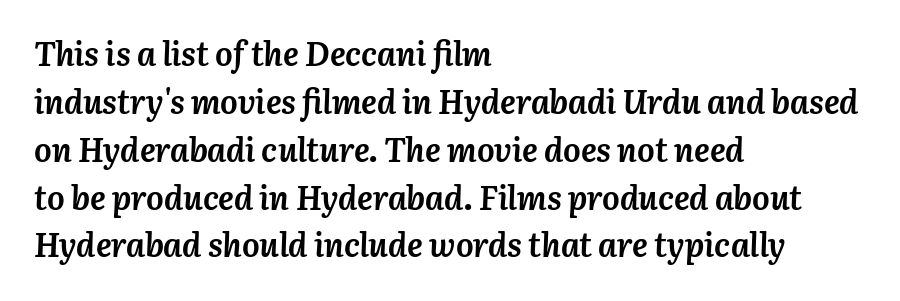
{"italic": "yes", "lean": "right", "slant_degrees": 3, "bold": "yes", "weight": "semibold", "width": "normal", "stroke_contrast": "medium", "x_height": "medium", "monospaced": "no", "underline": "no", "align": "left", "line_spacing": "normal", "line_spacing_ratio": 1.45, "letter_spacing": "normal", "letter_spacing_em": 0.0, "glyph_px": 33}
